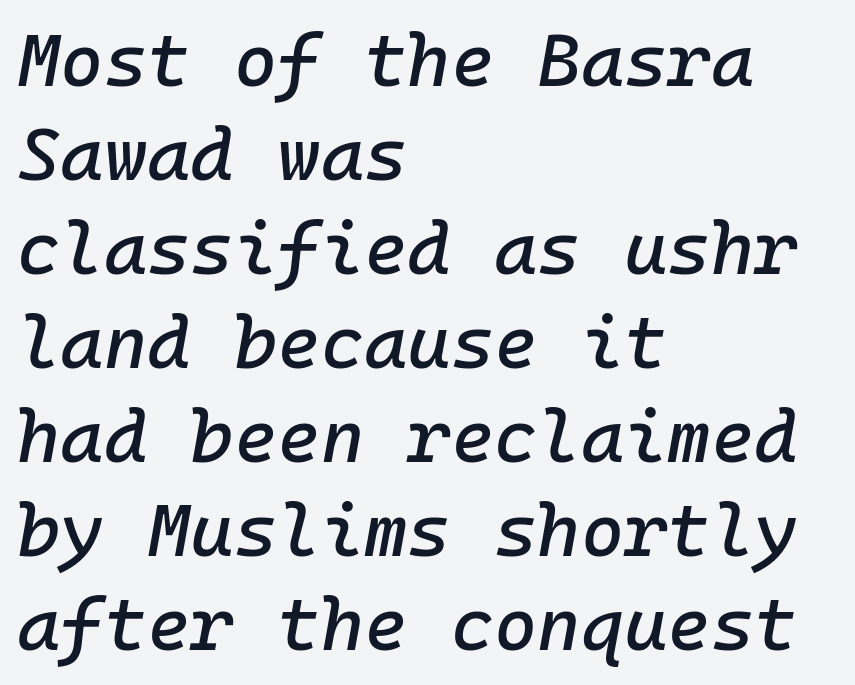
The image shows 74 px text type, italic (leaning right), monospaced; set left-aligned, normal line spacing (1.27x), normal letter spacing, not underlined; low stroke contrast and a medium x-height.
